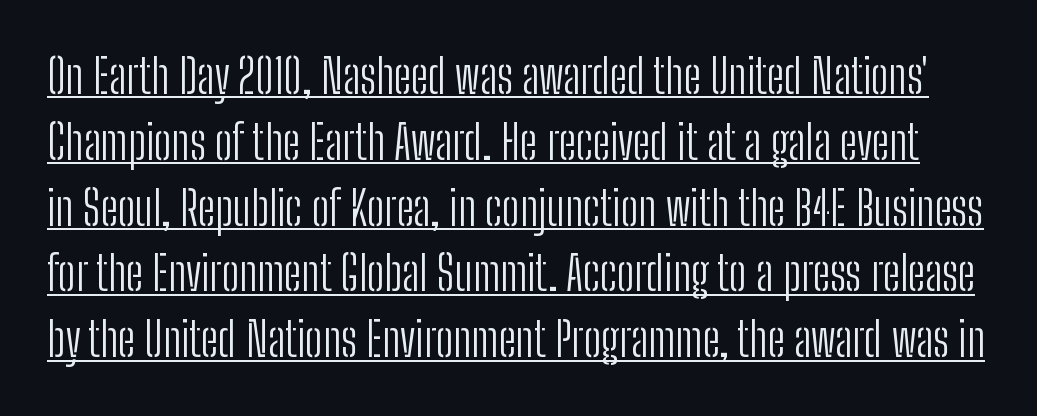
Each new line begins a customary step beneath the previous one. You could call the tracking neutral — neither tight nor loose. The glyphs are accompanied by a horizontal stroke just below them. The passage shown is not bold in any degree.
